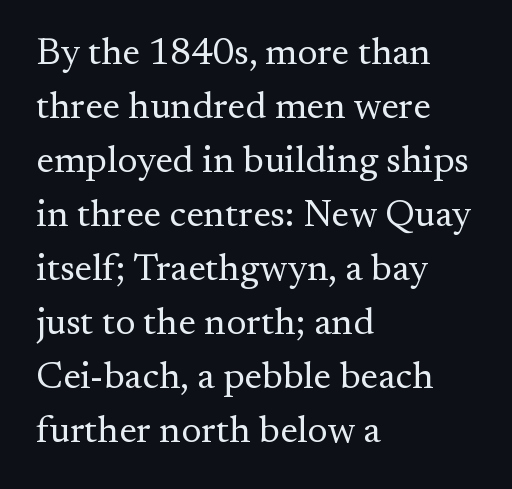
{"serif": "yes", "italic": "no", "bold": "no", "weight": "regular", "width": "normal", "stroke_contrast": "medium", "x_height": "small", "monospaced": "no", "underline": "no", "align": "left", "line_spacing": "normal", "line_spacing_ratio": 1.42, "letter_spacing": "normal", "letter_spacing_em": 0.0, "glyph_px": 38}
